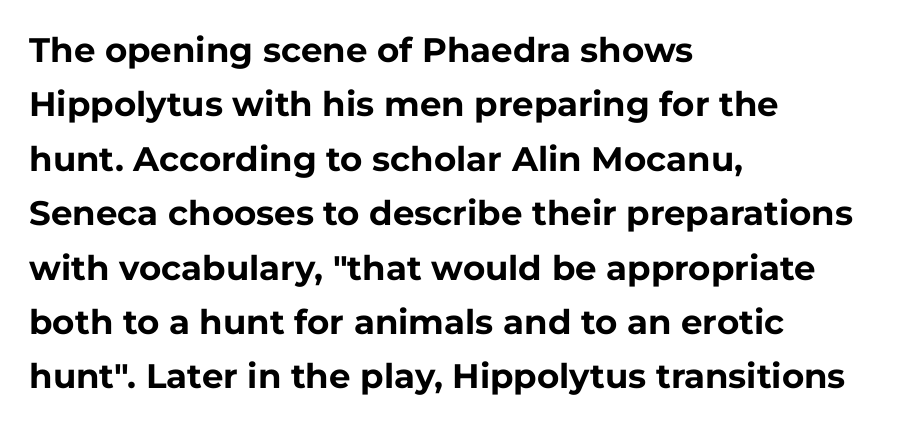
The typesetter chose a ragged-right arrangement here. The face used here has the dense, thick strokes of a bold. Does the lettering tilt? It doesn't — this is upright. This block has exactly the height ordinary leading produces. The passage shown is typed in a proportional face where columns would drift.
